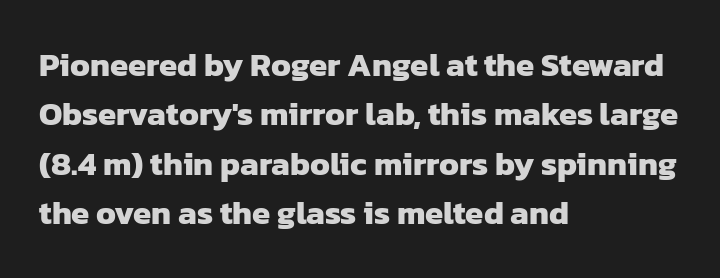
The passage shown is typed in a proportional face where columns would drift. Honestly, there is no underline to notice here at all. If you drew a ruler down the left edge, every line would touch it. Stroke terminals: plain, sans-serif.
